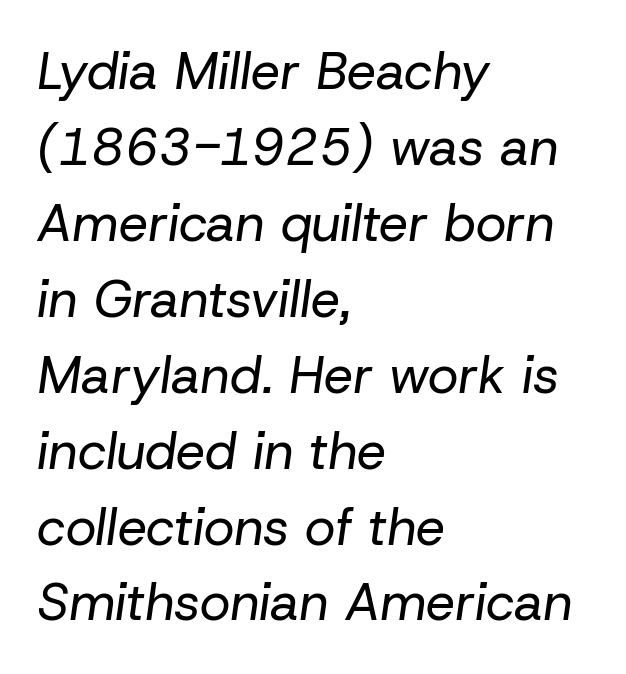
The image shows 52 px regular-weight type, italic (leaning right); set left-aligned, normal line spacing (1.46x), normal letter spacing, not underlined; low stroke contrast and a medium x-height.
